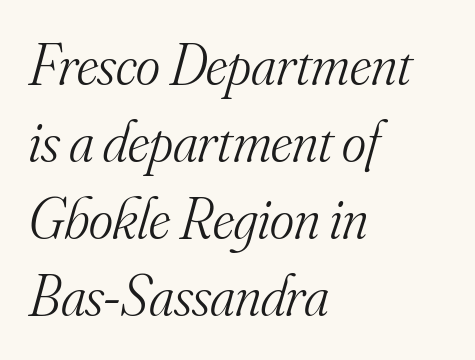
Q: Is the text bold? A: No.
Q: Is the text italic (slanted)? A: Yes, it leans right by about 16 degrees.
Q: Is the typeface a serif or a sans-serif typeface? A: Serif.
Q: Is the text underlined? A: No.
Q: How is the paragraph aligned? A: Left-aligned.
Q: Is the spacing between letters normal or unusually wide? A: Normal.
Q: Is the spacing between lines tight, normal or loose? A: Normal.
Q: Width (condensed, normal, or wide)? A: Normal.
Q: Stroke contrast? A: Medium.
Q: x-height? A: Small.
Q: Monospaced? A: No.
